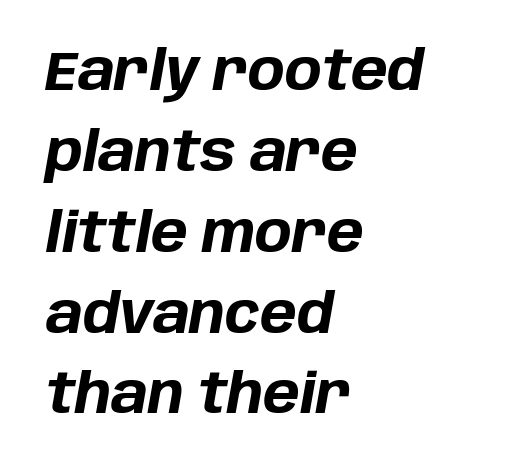
Q: Is the text bold? A: Yes.
Q: Is the text italic (slanted)? A: Yes, it leans right by about 10 degrees.
Q: Is the text underlined? A: No.
Q: How is the paragraph aligned? A: Left-aligned.
Q: Is the spacing between letters normal or unusually wide? A: Normal.
Q: Is the spacing between lines tight, normal or loose? A: Normal.
Q: Width (condensed, normal, or wide)? A: Normal.
Q: Stroke contrast? A: Low.
Q: x-height? A: Large.
Q: Monospaced? A: No.
